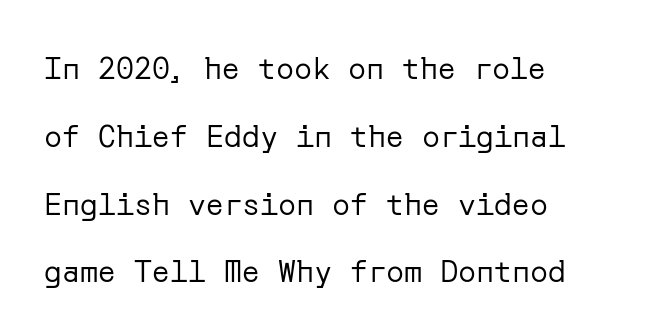
This sample uses an upright cut, with every glyph sitting square on the baseline. If you drew a ruler down the left edge, every line would touch it. The line texture is even and compact thanks to regular tracking. The space between consecutive lines is lavish. The characters display no serif detailing; their extremities are plain.
